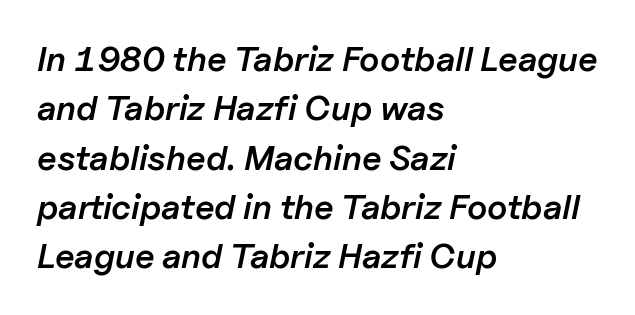
The image shows 35 px semibold type, italic (leaning right); set left-aligned, normal line spacing (1.41x), normal letter spacing, not underlined; low stroke contrast and a medium x-height.
